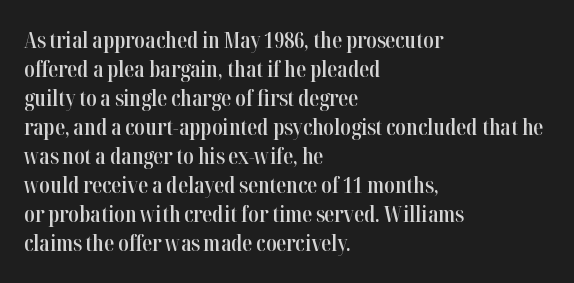
Q: Is the text bold? A: Semi-bold.
Q: Is the text italic (slanted)? A: No, it is upright.
Q: Is the text underlined? A: No.
Q: How is the paragraph aligned? A: Left-aligned.
Q: Is the spacing between letters normal or unusually wide? A: Normal.
Q: Is the spacing between lines tight, normal or loose? A: Normal.
